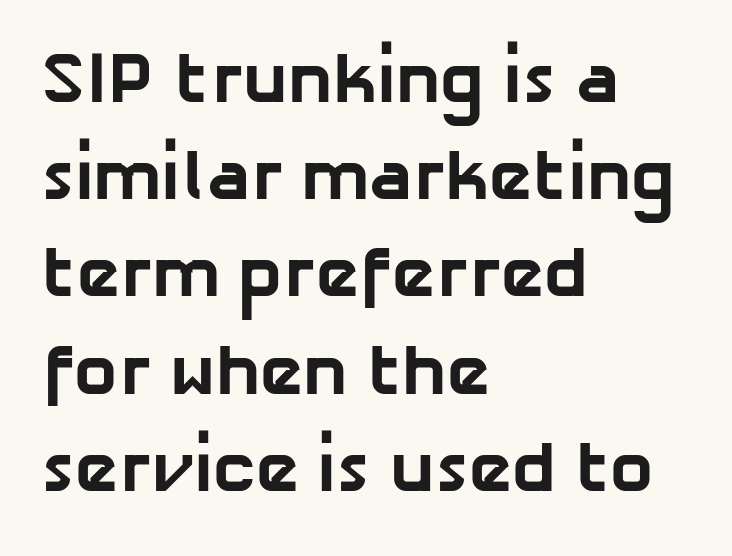
Q: Is the text bold? A: Yes.
Q: Is the typeface a serif or a sans-serif typeface? A: Sans-serif.
Q: Is the text underlined? A: No.
Q: How is the paragraph aligned? A: Left-aligned.
Q: Is the spacing between letters normal or unusually wide? A: Normal.
Q: Is the spacing between lines tight, normal or loose? A: Normal.
Q: Width (condensed, normal, or wide)? A: Normal.
Q: Stroke contrast? A: Low.
Q: x-height? A: Medium.
Q: Monospaced? A: No.
